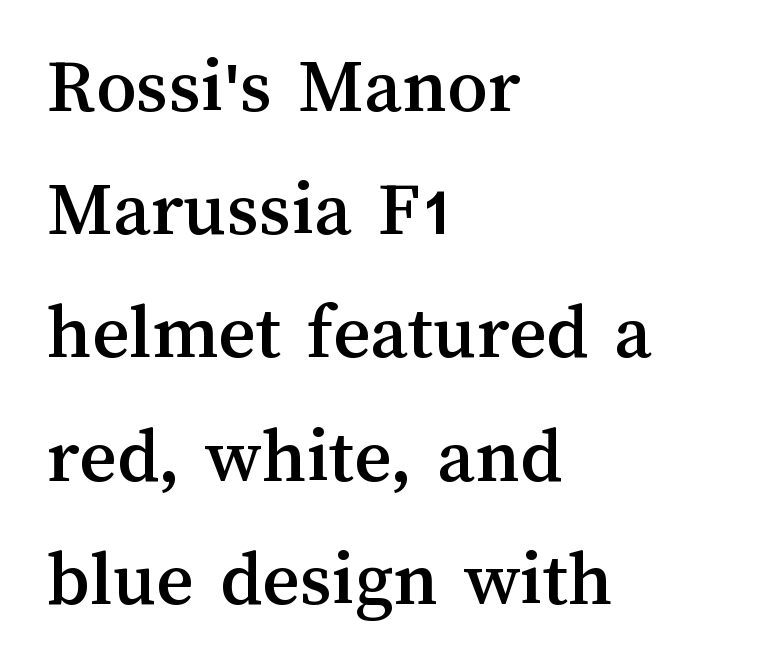
Here the glyphs are tracked normally, forming tight word shapes. The rag falls on the right side of this text block. The typography opts for an upright posture over an oblique one. Each letter keeps its own natural width here, so spacing adapts to shape. A bare baseline throughout the passage. Does the leading feel generous? No, just average.
